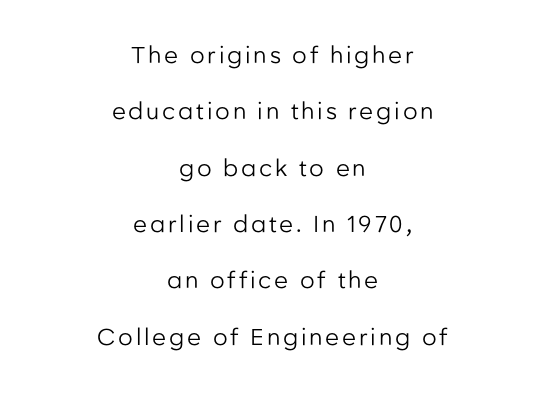
Q: Is the text bold? A: No.
Q: Is the text italic (slanted)? A: No, it is upright.
Q: Is the text underlined? A: No.
Q: How is the paragraph aligned? A: Centered.
Q: Is the spacing between lines tight, normal or loose? A: Loose.
